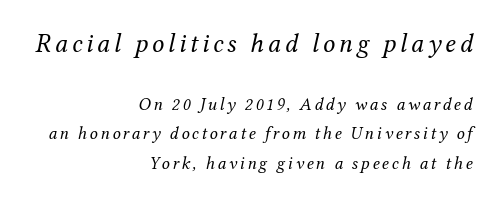
The image shows 27 px text type, italic (leaning right); set right-aligned, normal line spacing (1.64x), not underlined; the first (top) block is 1.5x larger.
